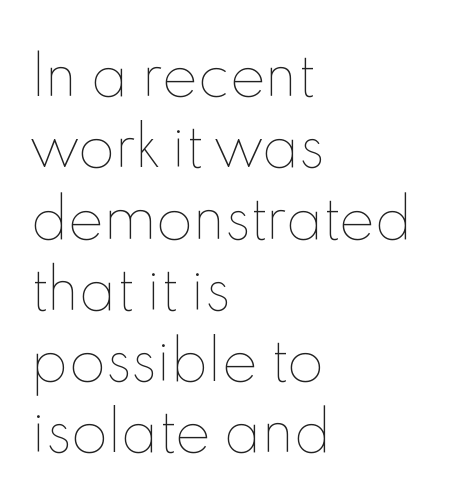
Q: Is the text bold? A: No.
Q: Is the text italic (slanted)? A: No, it is upright.
Q: Is the text underlined? A: No.
Q: How is the paragraph aligned? A: Left-aligned.
Q: Is the spacing between letters normal or unusually wide? A: Normal.
Q: Is the spacing between lines tight, normal or loose? A: Normal.
Q: Width (condensed, normal, or wide)? A: Normal.
Q: x-height? A: Small.
Q: Monospaced? A: No.
